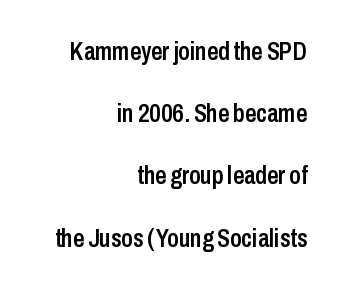
Q: Is the text bold? A: Semi-bold.
Q: Is the text italic (slanted)? A: No, it is upright.
Q: Is the text underlined? A: No.
Q: How is the paragraph aligned? A: Right-aligned.
Q: Is the spacing between letters normal or unusually wide? A: Normal.
Q: Is the spacing between lines tight, normal or loose? A: Loose.
